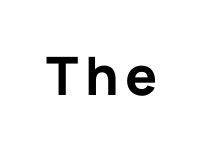
Character widths vary here, with narrow letters taking less room than wide ones. Ordinary non-slanted type is in use. Students, this is bold: see how much ink each stroke carries. Each letter's strokes conclude bluntly, with no projecting serifs.
